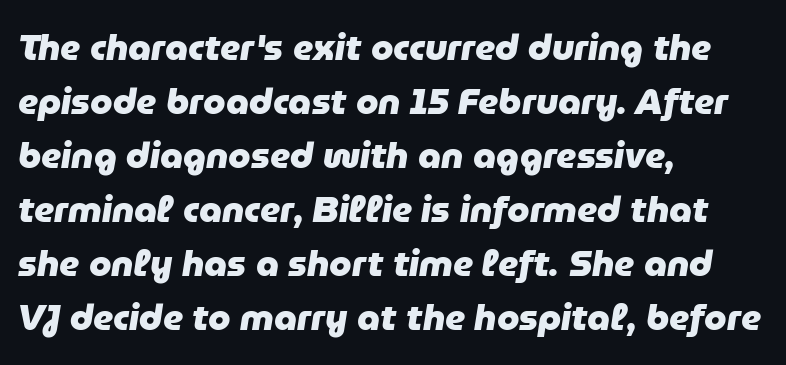
{"italic": "yes", "lean": "right", "slant_degrees": 9, "bold": "yes", "weight": "heavy", "width": "normal", "stroke_contrast": "low", "x_height": "medium", "monospaced": "no", "underline": "no", "align": "left", "line_spacing": "normal", "line_spacing_ratio": 1.5, "letter_spacing": "normal", "letter_spacing_em": 0.0, "glyph_px": 36}
